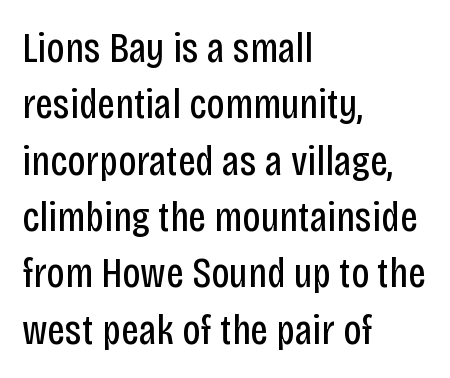
{"serif": "no", "italic": "no", "bold": "no", "weight": "regular", "width": "condensed", "stroke_contrast": "low", "x_height": "large", "monospaced": "no", "underline": "no", "align": "left", "line_spacing": "normal", "line_spacing_ratio": 1.31, "letter_spacing": "normal", "letter_spacing_em": 0.0, "glyph_px": 43}
